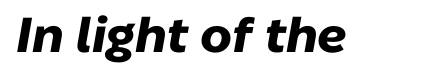
{"italic": "yes", "lean": "right", "slant_degrees": 10, "bold": "yes", "weight": "heavy", "width": "normal", "stroke_contrast": "low", "x_height": "medium", "monospaced": "no", "underline": "no", "letter_spacing": "normal", "letter_spacing_em": 0.0, "glyph_px": 49}
